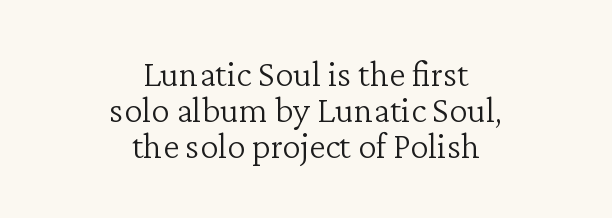
The image shows 37 px light serif type, upright; set centered, tight line spacing (0.97x), normal letter spacing, not underlined; low stroke contrast and a medium x-height.
